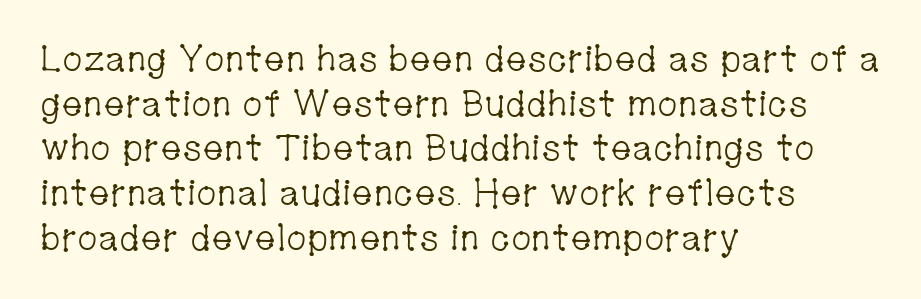
The image shows 36 px light, condensed serif type, upright; set left-aligned, line spacing 1.24x, normal letter spacing, not underlined; low stroke contrast and a medium x-height.
